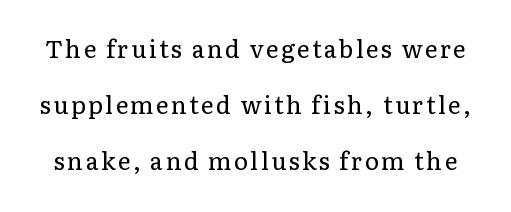
{"italic": "no", "bold": "no", "underline": "no", "line_spacing": "loose", "line_spacing_ratio": 2.34, "glyph_px": 24}
